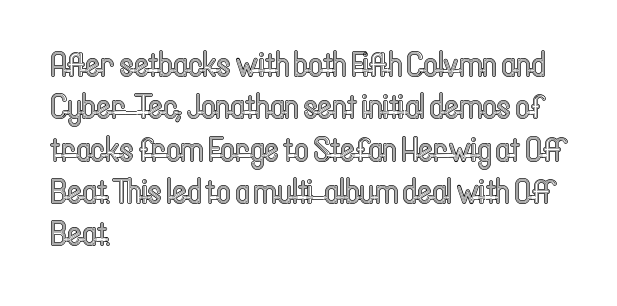
Tracking here is standard; glyphs follow each other at the usual distance. The space directly below the letters is spotless. Varying glyph widths throughout — classic text-font behaviour. Every row of glyphs begins at an identical x-position on the left. The axis of the letterforms is exactly vertical.
